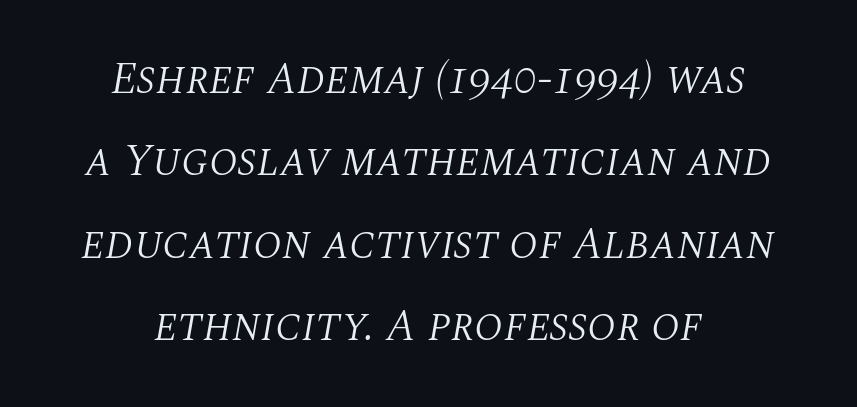
Q: Is the text bold? A: No.
Q: Is the text italic (slanted)? A: Yes, it leans right by about 10 degrees.
Q: Is the typeface a serif or a sans-serif typeface? A: Serif.
Q: Is the text underlined? A: No.
Q: How is the paragraph aligned? A: Centered.
Q: Is the spacing between letters normal or unusually wide? A: Normal.
Q: Width (condensed, normal, or wide)? A: Normal.
Q: Stroke contrast? A: Medium.
Q: x-height? A: Large.
Q: Monospaced? A: No.
